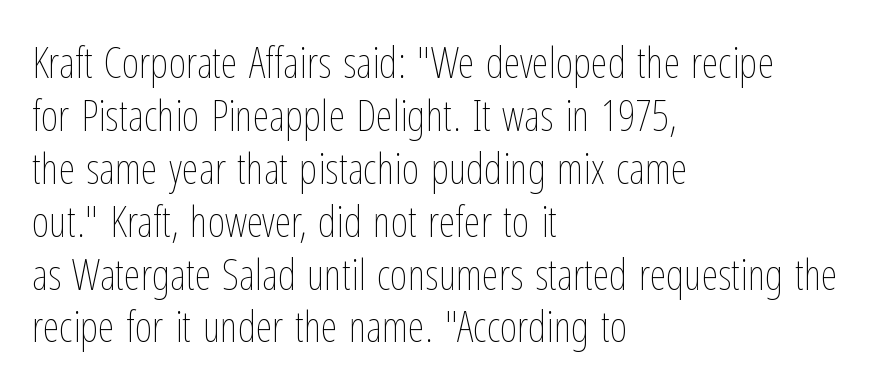
This is the regular roman posture of the typeface. The rendering uses natural spacing where letterforms have individual widths. Weight class: somewhere from thin through regular. These lines keep a tight, regular rhythm from letter to letter. Every row of glyphs begins at an identical x-position on the left.
